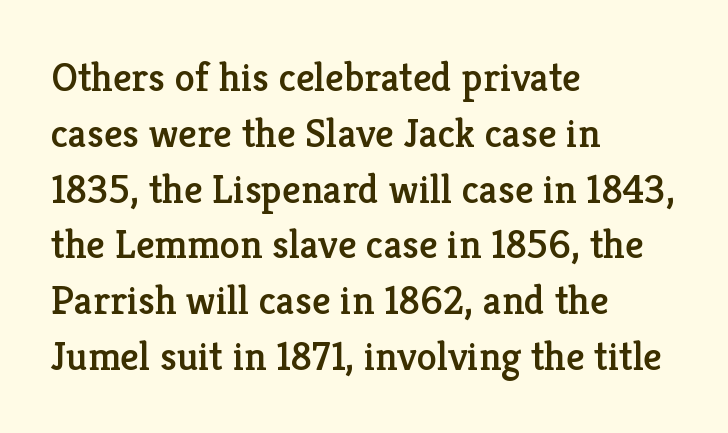
Q: Is the text italic (slanted)? A: No, it is upright.
Q: Is the typeface a serif or a sans-serif typeface? A: Serif.
Q: Is the text underlined? A: No.
Q: How is the paragraph aligned? A: Left-aligned.
Q: Is the spacing between letters normal or unusually wide? A: Normal.
Q: Is the spacing between lines tight, normal or loose? A: Normal.
Q: Width (condensed, normal, or wide)? A: Normal.
Q: Stroke contrast? A: Low.
Q: x-height? A: Medium.
Q: Monospaced? A: No.
